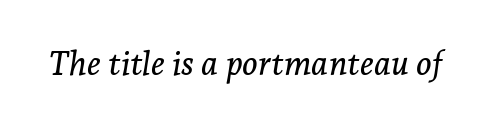
Q: Is the text italic (slanted)? A: Yes, it leans right by about 7 degrees.
Q: Is the typeface a serif or a sans-serif typeface? A: Serif.
Q: Is the text underlined? A: No.
Q: Is the spacing between letters normal or unusually wide? A: Normal.
Q: Width (condensed, normal, or wide)? A: Normal.
Q: Stroke contrast? A: Low.
Q: x-height? A: Medium.
Q: Monospaced? A: No.
